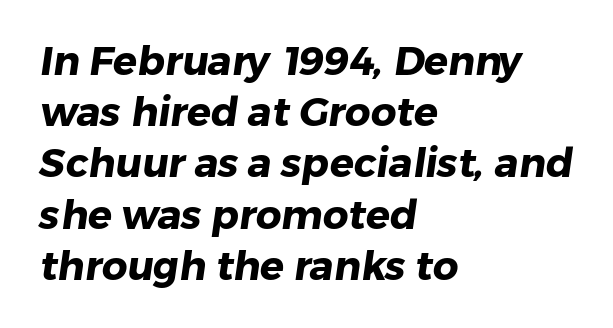
The image shows 40 px heavy sans-serif type; set left-aligned, normal line spacing (1.28x), normal letter spacing, not underlined; low stroke contrast and a medium x-height.
